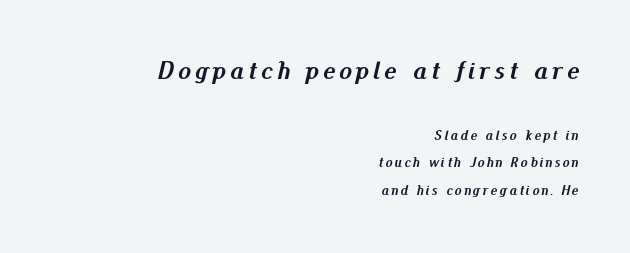
The image shows 26 px bold type, italic (leaning right); set right-aligned, loose line spacing (1.99x), not underlined; the first (top) block is 1.86x larger.
